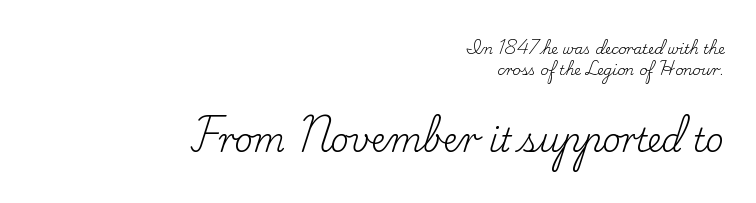
Weight: not bold — regular or lighter. Each letter keeps its own natural width here, so spacing adapts to shape. The characters display serif detailing at their extremities.
